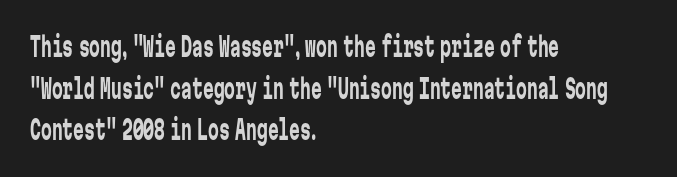
The image shows 27 px text type, upright; set left-aligned, normal line spacing (1.54x), normal letter spacing, not underlined.
